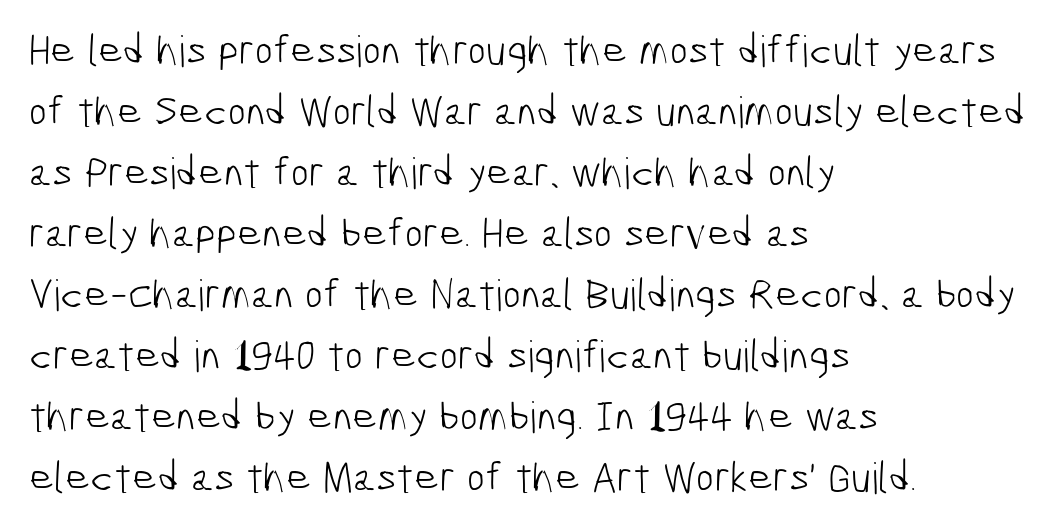
These lines are composed in type without serifs. Check under the words: just untouched page. Normally led — the rows are evenly, conventionally spaced. Is this a fixed-width face? No — the glyphs have proportional, varying widths. Horizontal alignment here is leftward, the default for most running prose.
